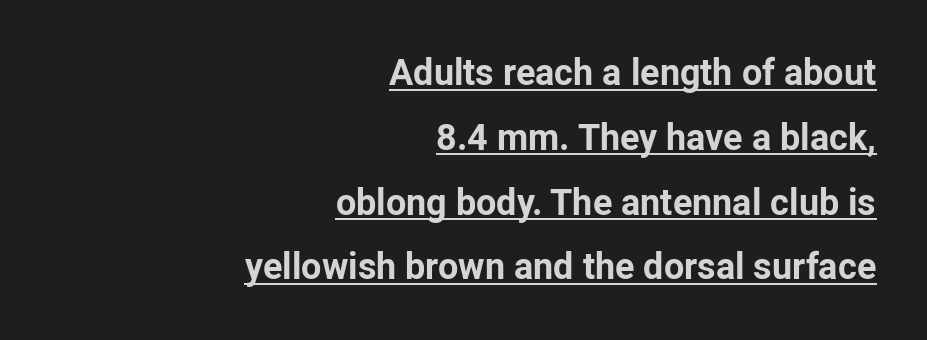
The image shows 36 px bold sans-serif type, upright; set right-aligned, line spacing 1.8x, normal letter spacing, underlined; low stroke contrast and a medium x-height.
